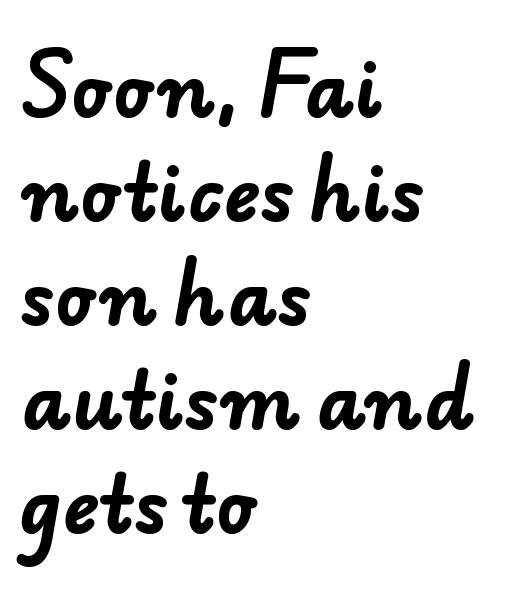
{"serif": "no", "bold": "yes", "weight": "bold", "width": "normal", "stroke_contrast": "low", "x_height": "small", "monospaced": "no", "underline": "no", "align": "left", "line_spacing": "normal", "line_spacing_ratio": 1.37, "letter_spacing": "normal", "letter_spacing_em": 0.0, "glyph_px": 76}
